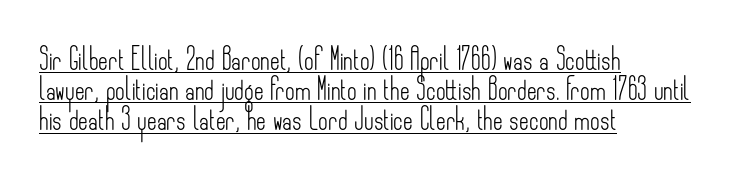
Q: Is the text bold? A: No.
Q: Is the text italic (slanted)? A: No, it is upright.
Q: Is the text underlined? A: Yes.
Q: How is the paragraph aligned? A: Left-aligned.
Q: Is the spacing between letters normal or unusually wide? A: Normal.
Q: Is the spacing between lines tight, normal or loose? A: Normal.
